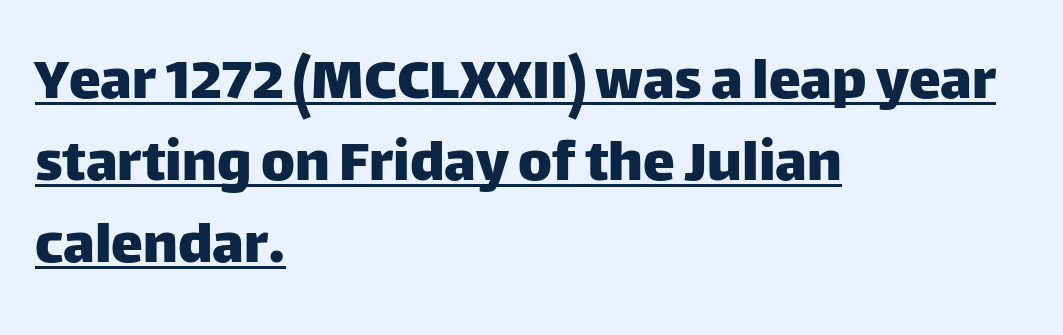
The image shows 64 px sans-serif type, upright; set left-aligned, normal line spacing (1.28x), normal letter spacing, underlined; low stroke contrast and a large x-height.
